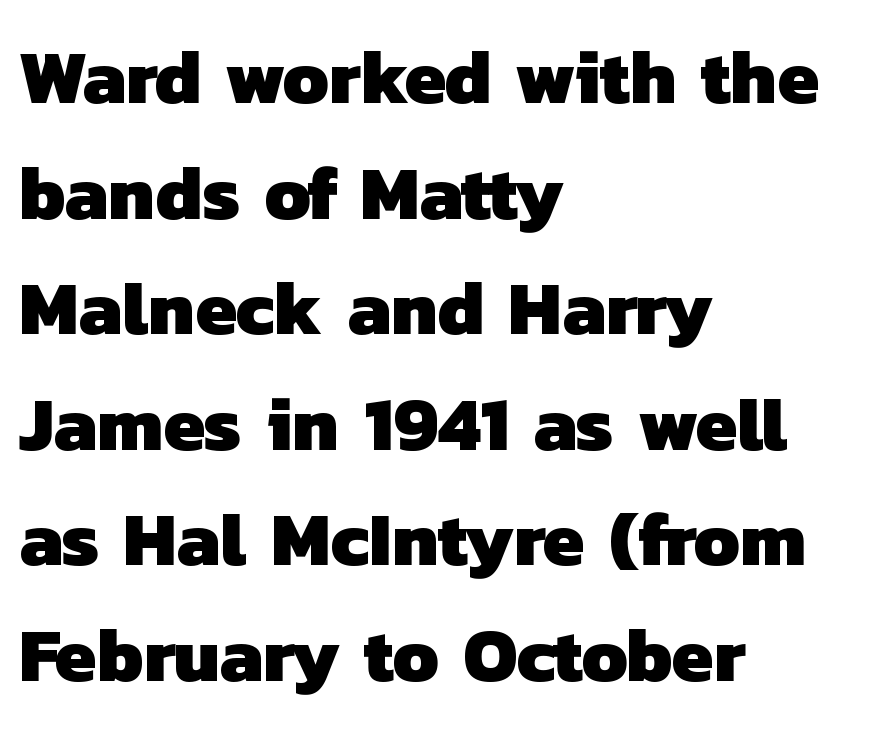
The image shows 76 px heavy sans-serif type; set left-aligned, normal line spacing (1.52x), normal letter spacing, not underlined; low stroke contrast and a medium x-height.
